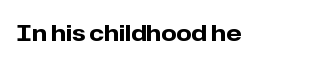
The image shows 22 px bold type, upright; set normal letter spacing, not underlined.
